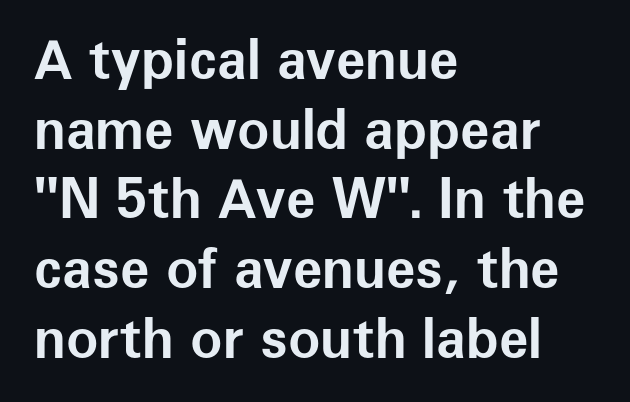
The image shows 54 px bold sans-serif type, upright; set left-aligned, normal line spacing (1.29x), normal letter spacing, not underlined; low stroke contrast and a medium x-height.
